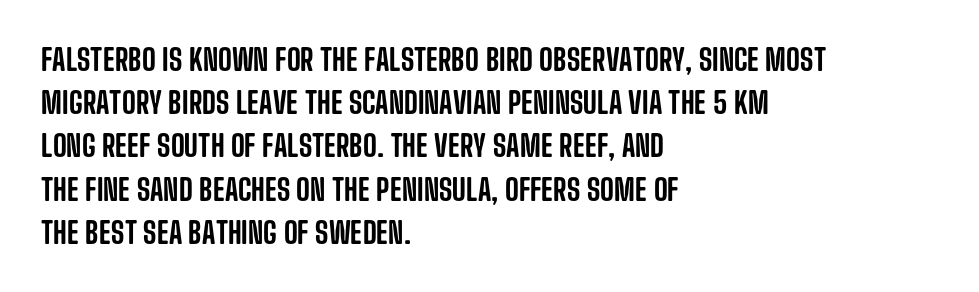
Q: Is the text italic (slanted)? A: No, it is upright.
Q: Is the typeface a serif or a sans-serif typeface? A: Sans-serif.
Q: Is the text underlined? A: No.
Q: How is the paragraph aligned? A: Left-aligned.
Q: Is the spacing between letters normal or unusually wide? A: Normal.
Q: Is the spacing between lines tight, normal or loose? A: Normal.
Q: Width (condensed, normal, or wide)? A: Condensed.
Q: Stroke contrast? A: Low.
Q: x-height? A: Large.
Q: Monospaced? A: No.
